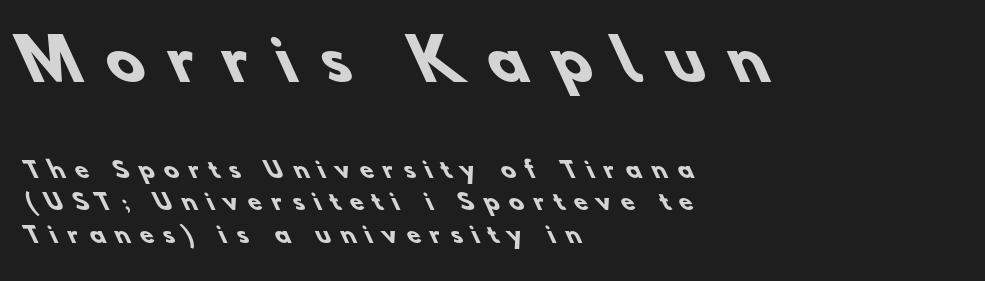
The image shows 56 px heavy sans-serif type; set left-aligned, normal line spacing (1.48x), unusually wide letter spacing (+0.46 em), not underlined; the first (top) block is 2.55x larger; low stroke contrast and a small x-height.
